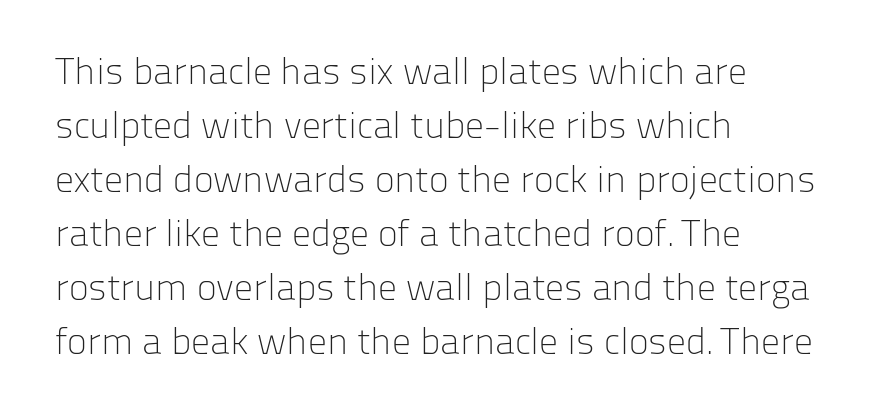
The rendering anchors every line to the left-hand side. Decoration check: the copy has no underline. The face used here is a sans, in the tradition of grotesques and geometrics. How would I describe the line gaps? Plain and ordinary. Vertical stems look standard width or narrower in stroke.
